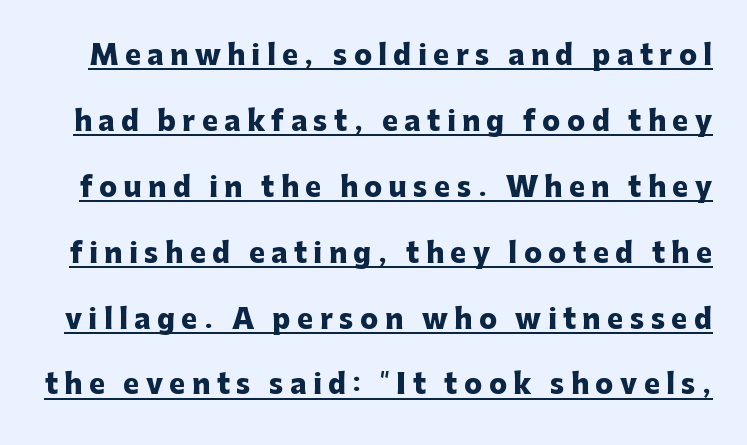
{"italic": "no", "bold": "yes", "underline": "yes", "line_spacing": "loose", "line_spacing_ratio": 2.44, "letter_spacing": "wide", "letter_spacing_em": 0.24, "glyph_px": 27}
